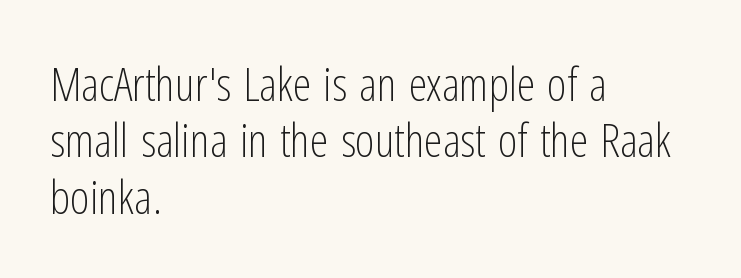
Q: Is the text bold? A: No.
Q: Is the text italic (slanted)? A: No, it is upright.
Q: Is the typeface a serif or a sans-serif typeface? A: Sans-serif.
Q: Is the text underlined? A: No.
Q: How is the paragraph aligned? A: Left-aligned.
Q: Is the spacing between letters normal or unusually wide? A: Normal.
Q: Width (condensed, normal, or wide)? A: Condensed.
Q: Stroke contrast? A: Low.
Q: x-height? A: Medium.
Q: Monospaced? A: No.
